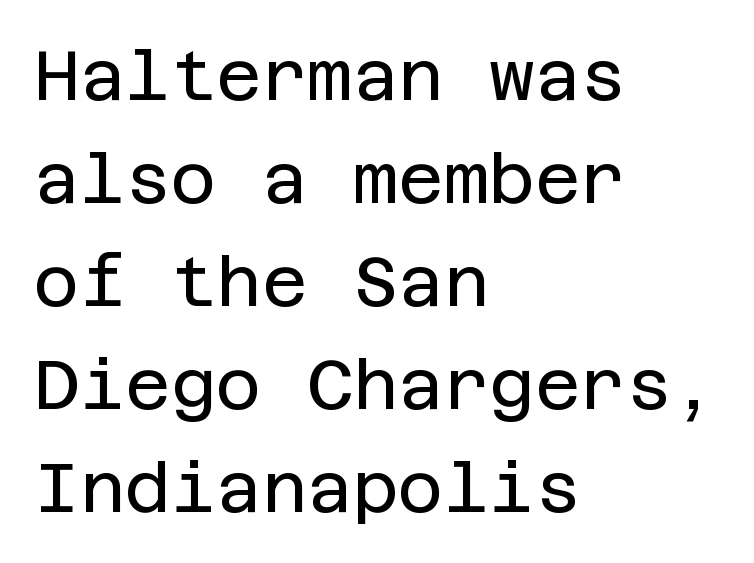
The image shows 70 px regular-weight sans-serif type, upright; set left-aligned, normal line spacing (1.47x), normal letter spacing, not underlined; low stroke contrast and a large x-height.
